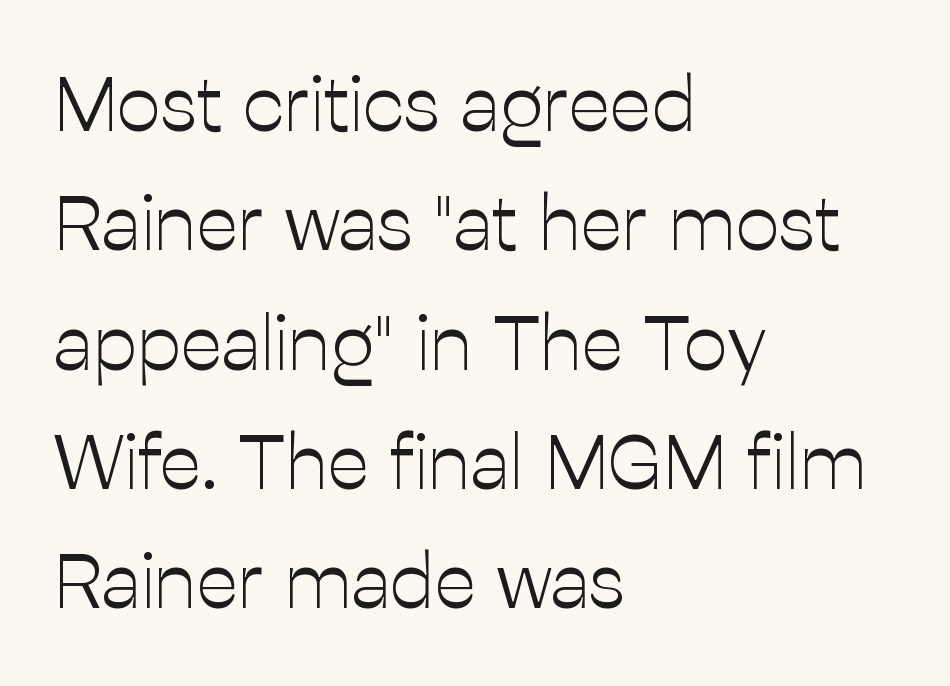
The image shows 78 px light sans-serif type, upright; set left-aligned, normal line spacing (1.53x), normal letter spacing, not underlined; low stroke contrast and a medium x-height.
